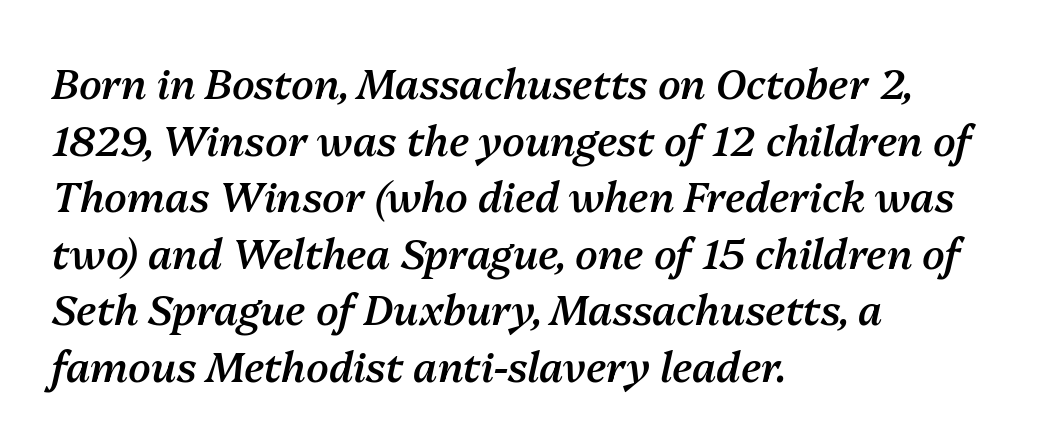
{"italic": "yes", "lean": "right", "slant_degrees": 13, "bold": "semi", "weight": "semibold", "width": "normal", "stroke_contrast": "medium", "x_height": "medium", "monospaced": "no", "underline": "no", "align": "left", "line_spacing": "normal", "line_spacing_ratio": 1.38, "letter_spacing": "normal", "letter_spacing_em": 0.0, "glyph_px": 41}
